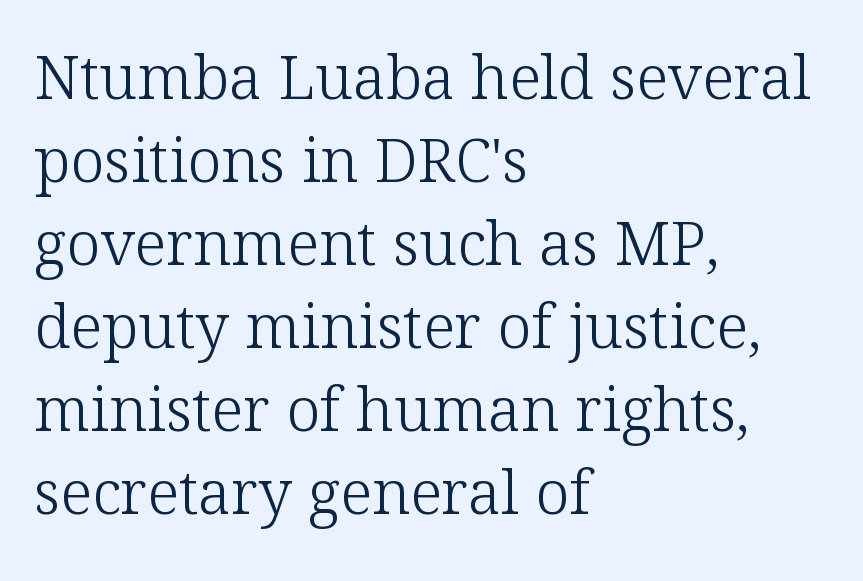
Q: Is the text bold? A: No.
Q: Is the text italic (slanted)? A: No, it is upright.
Q: Is the typeface a serif or a sans-serif typeface? A: Serif.
Q: Is the text underlined? A: No.
Q: How is the paragraph aligned? A: Left-aligned.
Q: Is the spacing between letters normal or unusually wide? A: Normal.
Q: Is the spacing between lines tight, normal or loose? A: Normal.
Q: Width (condensed, normal, or wide)? A: Normal.
Q: Stroke contrast? A: Low.
Q: x-height? A: Medium.
Q: Monospaced? A: No.
